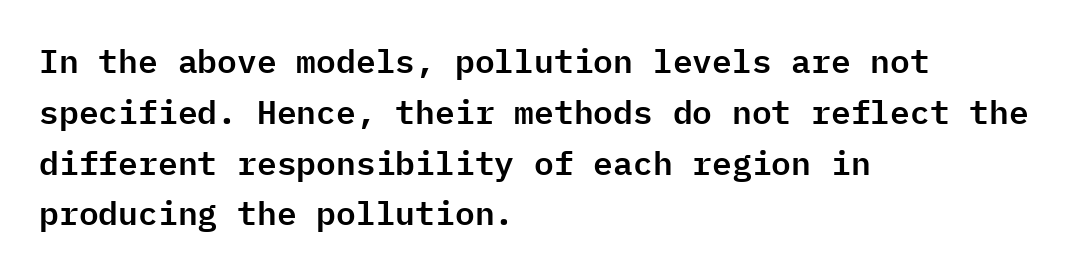
{"serif": "no", "italic": "no", "width": "normal", "stroke_contrast": "low", "x_height": "medium", "monospaced": "yes", "underline": "no", "align": "left", "line_spacing": "normal", "line_spacing_ratio": 1.54, "letter_spacing": "normal", "letter_spacing_em": 0.0, "glyph_px": 33}
